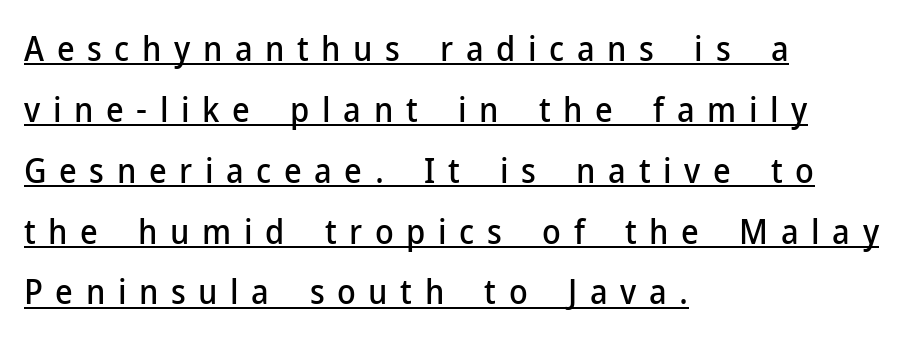
Q: Is the text italic (slanted)? A: No, it is upright.
Q: Is the typeface a serif or a sans-serif typeface? A: Sans-serif.
Q: Is the text underlined? A: Yes.
Q: How is the paragraph aligned? A: Left-aligned.
Q: Is the spacing between letters normal or unusually wide? A: Unusually wide.
Q: Width (condensed, normal, or wide)? A: Normal.
Q: Stroke contrast? A: Low.
Q: x-height? A: Medium.
Q: Monospaced? A: No.
